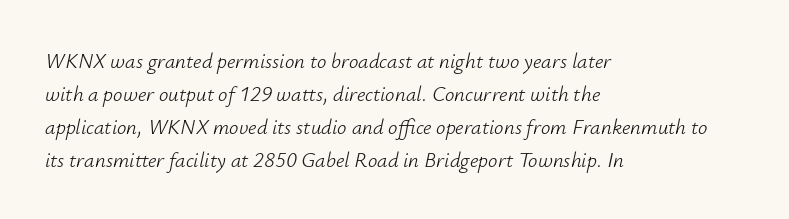
{"italic": "yes", "lean": "right", "slant_degrees": 12, "bold": "no", "underline": "no", "align": "left", "line_spacing": "normal", "line_spacing_ratio": 1.57, "letter_spacing": "normal", "letter_spacing_em": 0.0, "glyph_px": 21}
